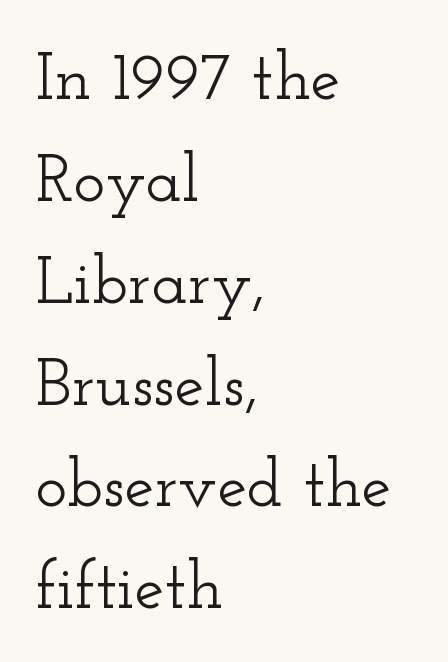
{"serif": "yes", "italic": "no", "width": "wide", "stroke_contrast": "low", "x_height": "small", "monospaced": "no", "underline": "no", "align": "left", "line_spacing": "normal", "line_spacing_ratio": 1.52, "letter_spacing": "normal", "letter_spacing_em": 0.0, "glyph_px": 67}
